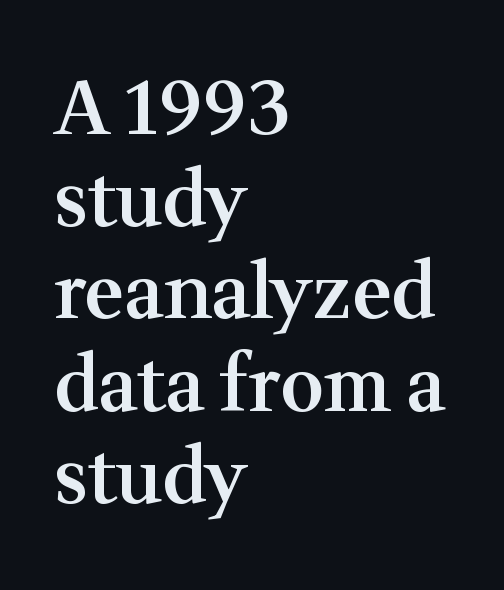
The image shows 75 px semibold serif type, upright; set left-aligned, line spacing 1.23x, normal letter spacing, not underlined; medium stroke contrast and a medium x-height.
